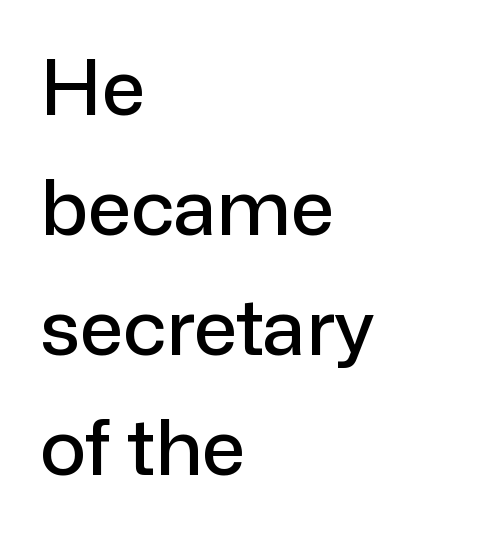
{"serif": "no", "italic": "no", "width": "normal", "stroke_contrast": "low", "x_height": "medium", "monospaced": "no", "underline": "no", "align": "left", "line_spacing": "normal", "line_spacing_ratio": 1.56, "letter_spacing": "normal", "letter_spacing_em": 0.0, "glyph_px": 77}
